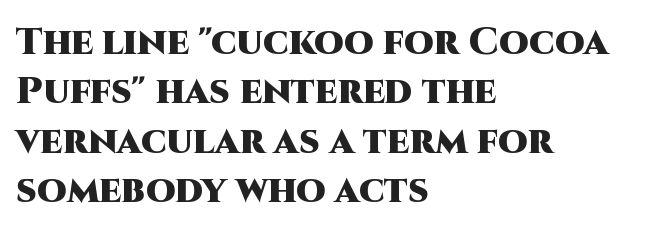
Alignment: flush left. In terms of letterform style, serifs are entirely absent. The passage shown is not underscored anywhere. The face used here is proportionally spaced, like ordinary book or web type.
